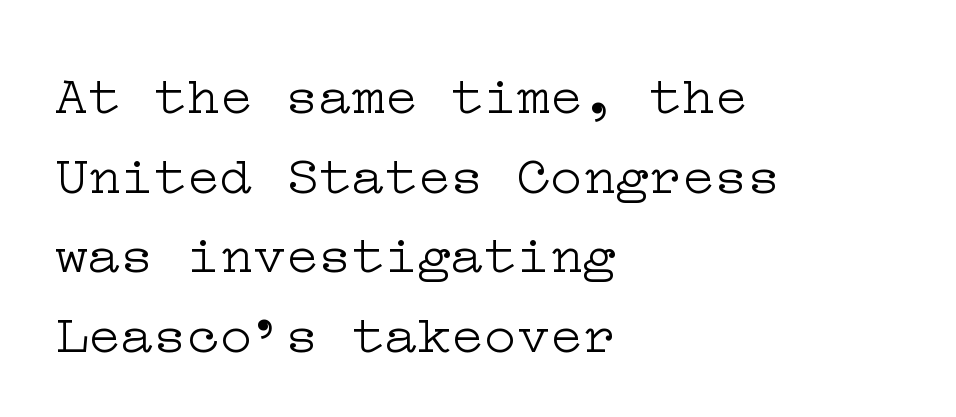
{"serif": "yes", "italic": "no", "bold": "no", "weight": "light", "width": "wide", "stroke_contrast": "low", "x_height": "medium", "underline": "no", "align": "left", "line_spacing": "normal", "line_spacing_ratio": 1.45, "letter_spacing": "normal", "letter_spacing_em": 0.0, "glyph_px": 55}
